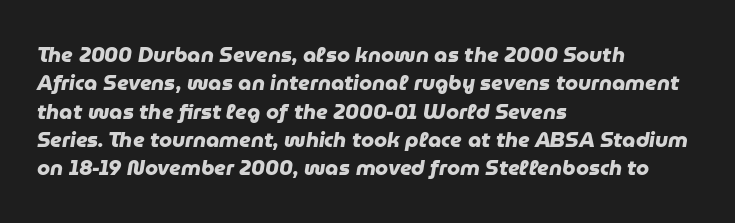
A typesetter would call this leading conventional body-copy spacing. Is the block centered? No — it sits flush against the left margin. Characters follow at the spacing the type designer built in. Strokes here are thick enough to call this a true bold. The foot of each line stays bare and open.
